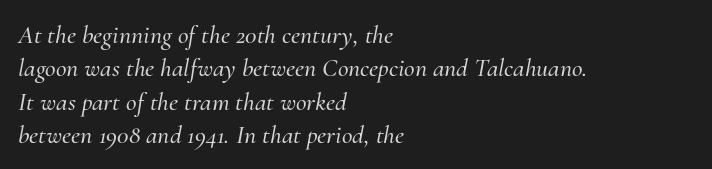
{"italic": "yes", "lean": "right", "slant_degrees": 10, "underline": "no", "align": "left", "line_spacing": "normal", "line_spacing_ratio": 1.28, "letter_spacing": "normal", "letter_spacing_em": 0.0, "glyph_px": 26}
